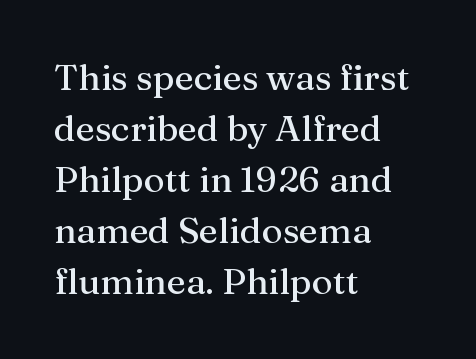
This sample uses a serif face. Quick note: interline space is typical. The paragraph shown leans on its left margin. Each letter keeps its own natural width here, so spacing adapts to shape. A typesetter would mark this as roman, not italic.
